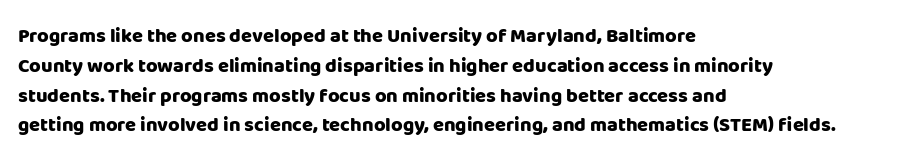
The image shows 20 px bold type, upright; set left-aligned, normal line spacing (1.49x), normal letter spacing, not underlined.
